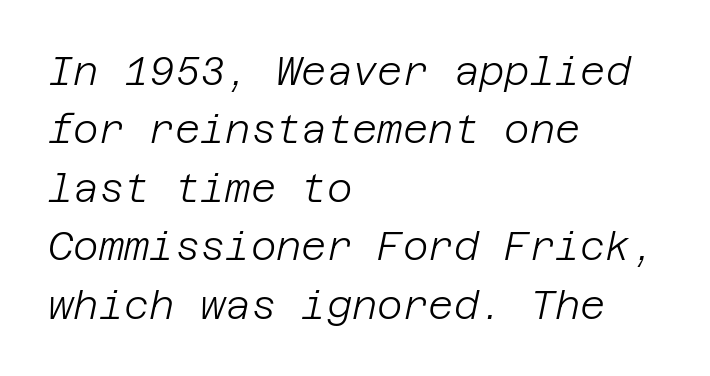
{"italic": "yes", "lean": "right", "slant_degrees": 12, "bold": "no", "weight": "light", "width": "normal", "stroke_contrast": "low", "x_height": "large", "underline": "no", "align": "left", "line_spacing": "normal", "line_spacing_ratio": 1.5, "letter_spacing": "normal", "letter_spacing_em": 0.0, "glyph_px": 39}
